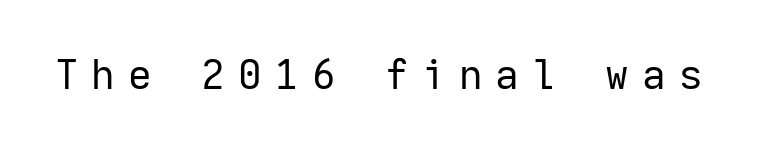
The image shows 41 px regular-weight sans-serif type, upright, monospaced; set unusually wide letter spacing (+0.32 em), not underlined; low stroke contrast and a medium x-height.
